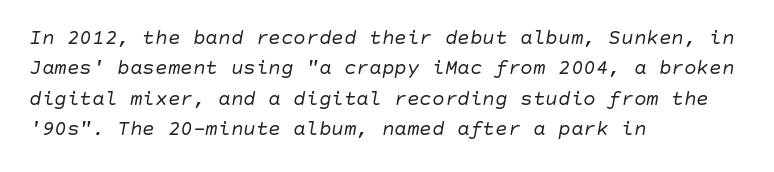
Q: Is the text bold? A: No.
Q: Is the text italic (slanted)? A: Yes, it leans right by about 10 degrees.
Q: Is the text underlined? A: No.
Q: How is the paragraph aligned? A: Left-aligned.
Q: Is the spacing between letters normal or unusually wide? A: Normal.
Q: Is the spacing between lines tight, normal or loose? A: Normal.
